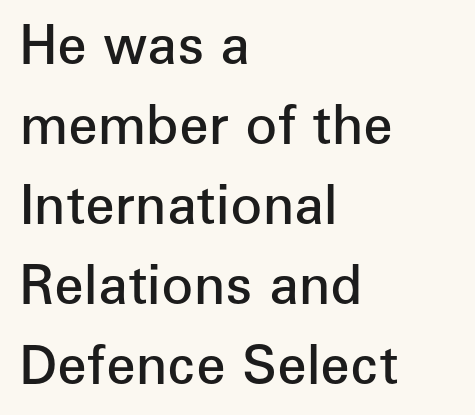
Q: Is the text bold? A: Semi-bold.
Q: Is the text italic (slanted)? A: No, it is upright.
Q: Is the typeface a serif or a sans-serif typeface? A: Sans-serif.
Q: Is the text underlined? A: No.
Q: How is the paragraph aligned? A: Left-aligned.
Q: Is the spacing between letters normal or unusually wide? A: Normal.
Q: Is the spacing between lines tight, normal or loose? A: Normal.
Q: Width (condensed, normal, or wide)? A: Normal.
Q: Stroke contrast? A: Low.
Q: x-height? A: Medium.
Q: Monospaced? A: No.
